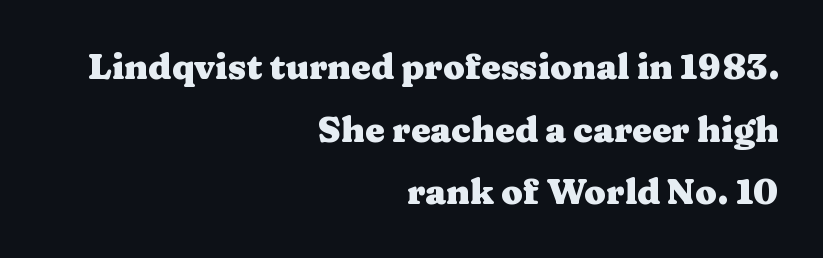
Q: Is the text bold? A: Yes.
Q: Is the text italic (slanted)? A: No, it is upright.
Q: Is the typeface a serif or a sans-serif typeface? A: Serif.
Q: Is the text underlined? A: No.
Q: How is the paragraph aligned? A: Right-aligned.
Q: Is the spacing between letters normal or unusually wide? A: Normal.
Q: Width (condensed, normal, or wide)? A: Wide.
Q: Stroke contrast? A: Medium.
Q: x-height? A: Medium.
Q: Monospaced? A: No.
